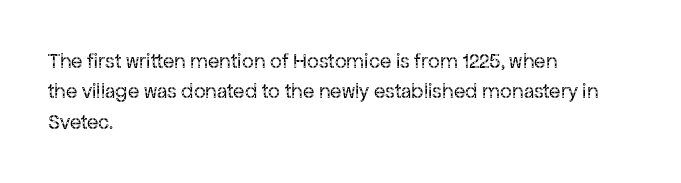
Q: Is the text bold? A: No.
Q: Is the text italic (slanted)? A: No, it is upright.
Q: Is the text underlined? A: No.
Q: How is the paragraph aligned? A: Left-aligned.
Q: Is the spacing between letters normal or unusually wide? A: Normal.
Q: Is the spacing between lines tight, normal or loose? A: Normal.
